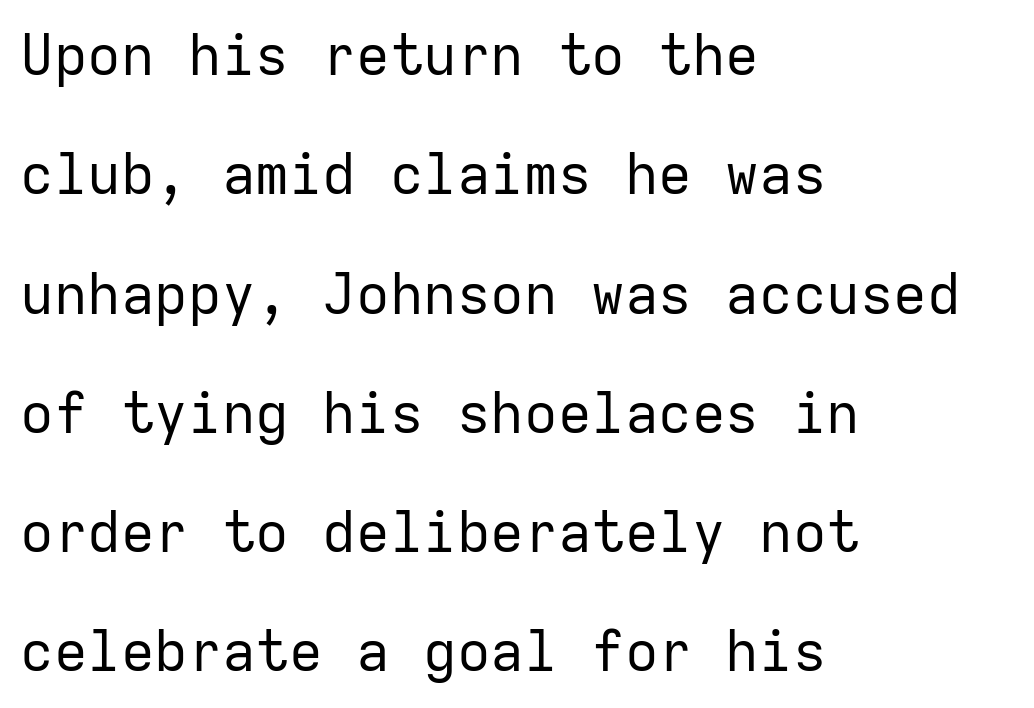
Q: Is the text bold? A: No.
Q: Is the text italic (slanted)? A: No, it is upright.
Q: Is the typeface a serif or a sans-serif typeface? A: Sans-serif.
Q: Is the text underlined? A: No.
Q: How is the paragraph aligned? A: Left-aligned.
Q: Is the spacing between letters normal or unusually wide? A: Normal.
Q: Is the spacing between lines tight, normal or loose? A: Loose.
Q: Width (condensed, normal, or wide)? A: Normal.
Q: Stroke contrast? A: Low.
Q: x-height? A: Medium.
Q: Monospaced? A: Yes.
